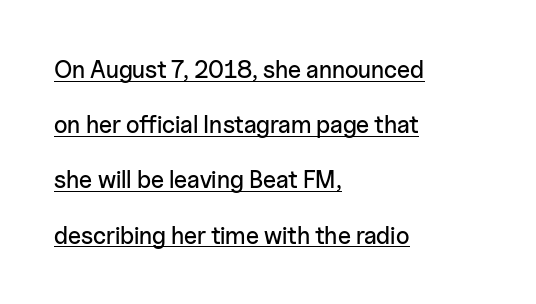
The image shows 24 px text type, upright; set left-aligned, loose line spacing (2.3x), normal letter spacing, underlined.
